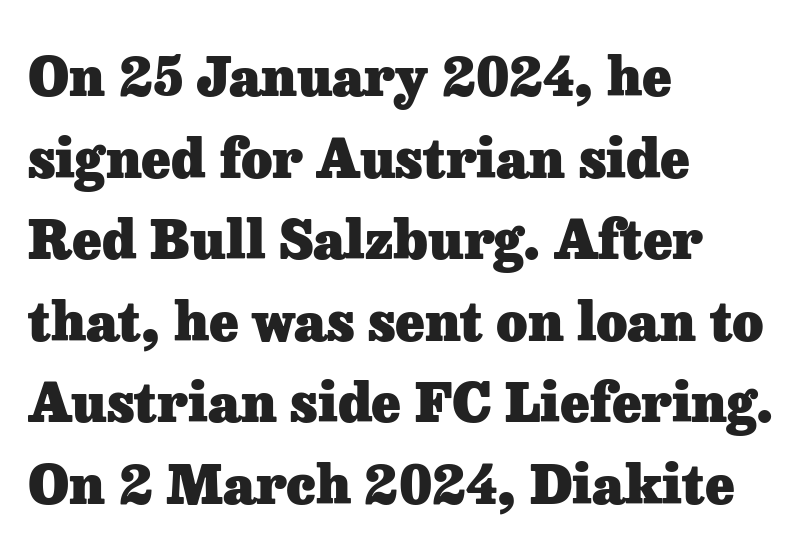
The image shows 54 px heavy serif type, upright; set left-aligned, normal line spacing (1.51x), normal letter spacing, not underlined; low stroke contrast and a medium x-height.
